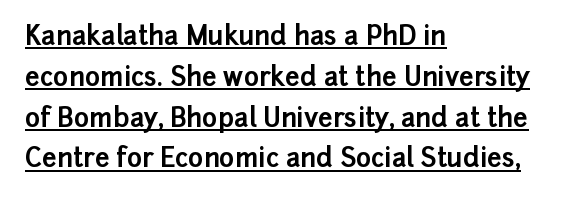
The image shows 26 px bold type, upright; set left-aligned, normal line spacing (1.57x), normal letter spacing, underlined.
